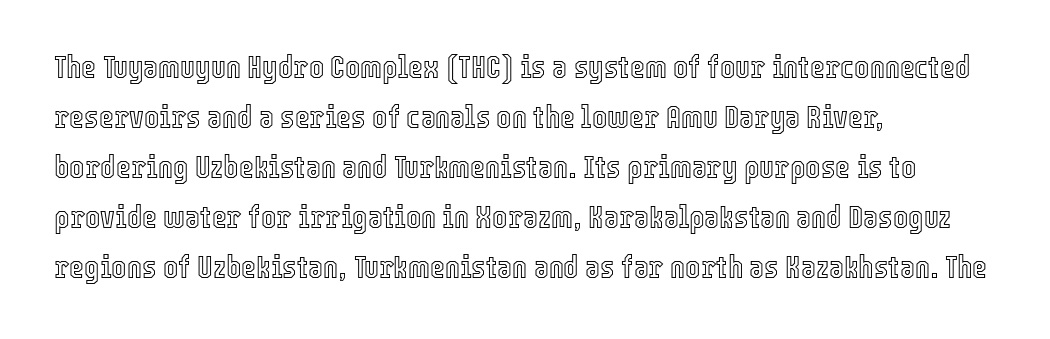
The image shows 32 px condensed type, upright; set left-aligned, normal line spacing (1.56x), normal letter spacing, not underlined; a medium x-height.
